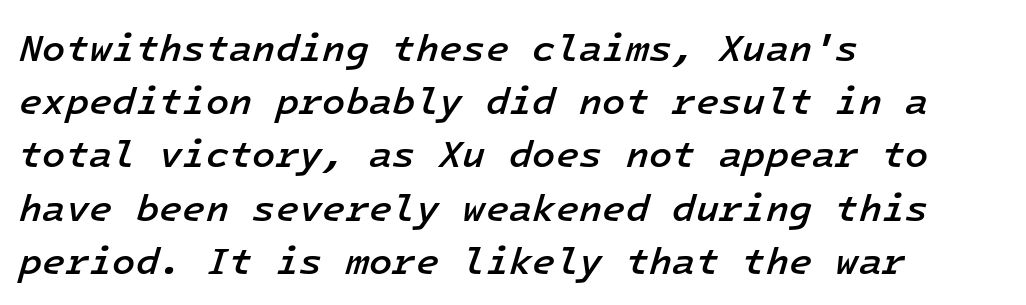
Q: Is the text bold? A: Semi-bold.
Q: Is the text italic (slanted)? A: Yes, it leans right by about 16 degrees.
Q: Is the text underlined? A: No.
Q: How is the paragraph aligned? A: Left-aligned.
Q: Is the spacing between letters normal or unusually wide? A: Normal.
Q: Is the spacing between lines tight, normal or loose? A: Normal.
Q: Width (condensed, normal, or wide)? A: Normal.
Q: Stroke contrast? A: Low.
Q: x-height? A: Medium.
Q: Monospaced? A: Yes.
